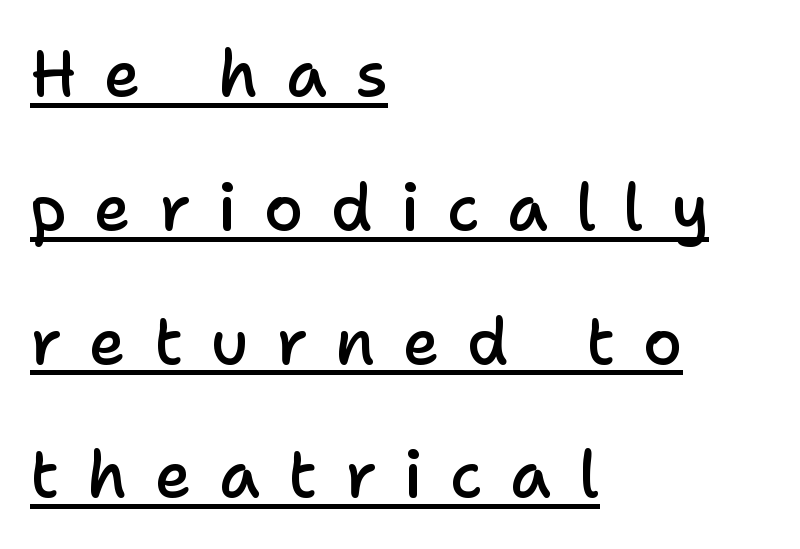
Emphasis is given by a line drawn under the lettering. The rendering inserts visible extra space after every character. The letters stand straight up with perfectly vertical stems. Character widths vary here, with narrow letters taking less room than wide ones.
